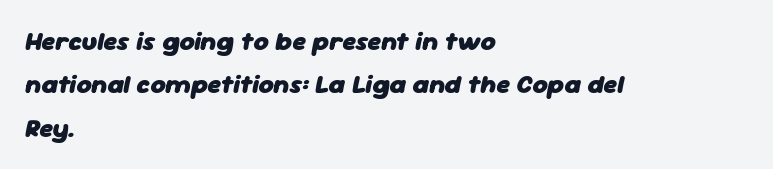
The image shows 26 px bold type, italic (leaning right); set left-aligned, normal line spacing (1.67x), normal letter spacing, not underlined.
